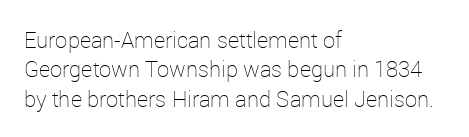
The image shows 22 px text type, upright; set left-aligned, normal line spacing (1.34x), normal letter spacing, not underlined.
